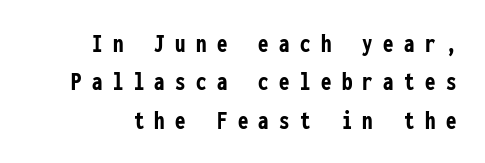
Whoever set this chose a conventional vertical rhythm. Do the letters lean? They stand straight. Honestly, there is no underline to notice here at all. This sample uses expanded letter spacing, leaving extra air between glyphs. These lines carry a lot of weight — the face is fully bold.
